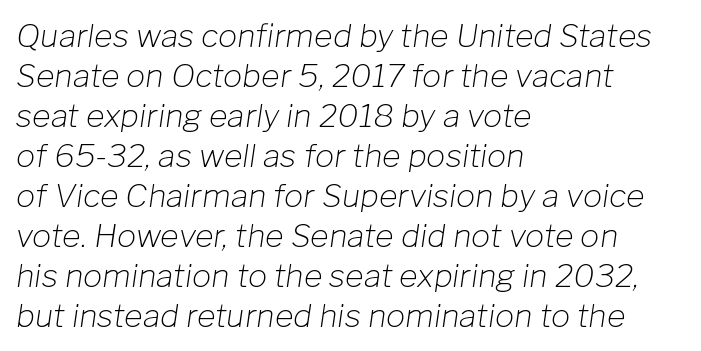
{"italic": "yes", "lean": "right", "slant_degrees": 8, "bold": "no", "weight": "light", "width": "normal", "stroke_contrast": "low", "x_height": "medium", "monospaced": "no", "underline": "no", "align": "left", "line_spacing": "normal", "line_spacing_ratio": 1.25, "letter_spacing": "normal", "letter_spacing_em": 0.0, "glyph_px": 32}
